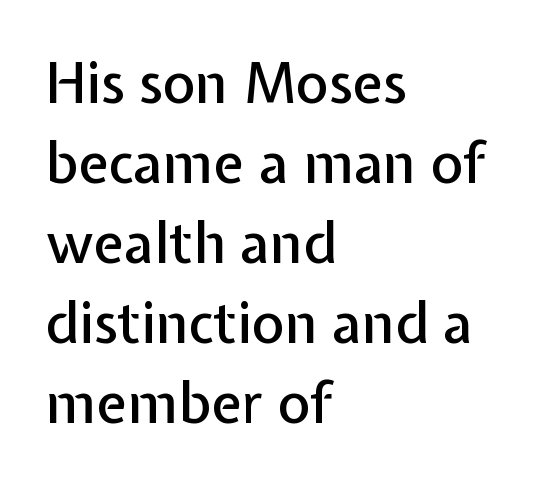
Type without underlining. Short note: letters normally spaced. The block of text has a typical density, with ordinary space between rows. This sample has the flowing, uneven cadence of proportional lettering.
